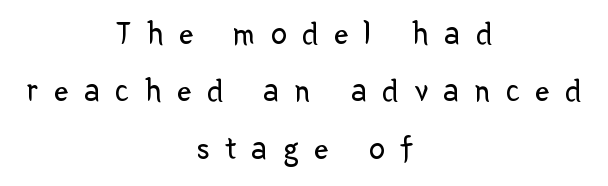
Unlike italic type, these characters show no tilt at all. The space beneath each line is pristine and unruled. Are there feet on the stems? There aren't — it's a sans. The font sits on the lighter half of the weight spectrum, regular included. The typesetter chose a symmetrical, centered arrangement here. A typesetter would call this heavily tracked-out type.
